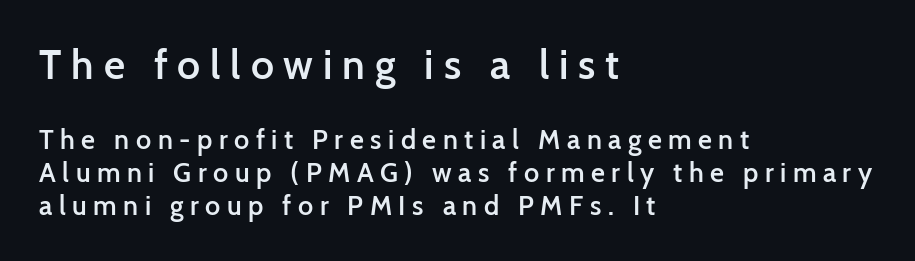
The space directly below the letters is spotless. Character widths vary here, with narrow letters taking less room than wide ones. A typesetter would mark this as roman, not italic. Is the lower block the larger one? No — the upper block carries the bigger type.
